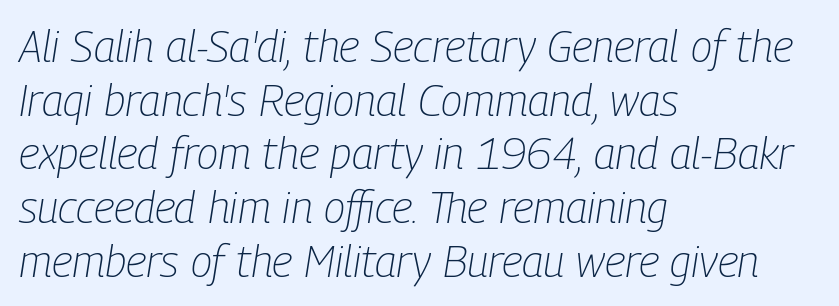
The image shows 44 px light, condensed type, italic (leaning right); set left-aligned, line spacing 1.22x, normal letter spacing, not underlined; low stroke contrast and a medium x-height.
